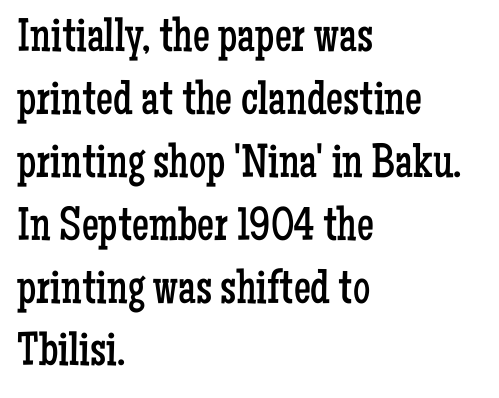
Q: Is the text bold? A: No.
Q: Is the text italic (slanted)? A: No, it is upright.
Q: Is the typeface a serif or a sans-serif typeface? A: Serif.
Q: Is the text underlined? A: No.
Q: How is the paragraph aligned? A: Left-aligned.
Q: Is the spacing between letters normal or unusually wide? A: Normal.
Q: Is the spacing between lines tight, normal or loose? A: Normal.
Q: Width (condensed, normal, or wide)? A: Condensed.
Q: Stroke contrast? A: Low.
Q: x-height? A: Medium.
Q: Monospaced? A: No.
